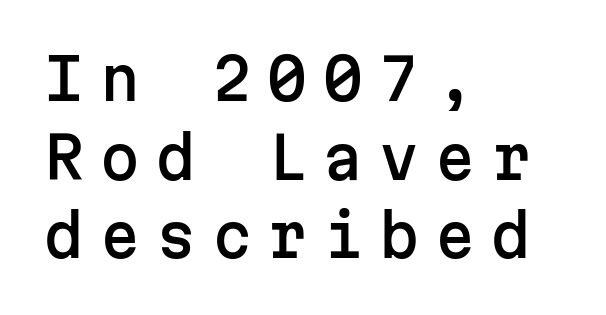
The zone under the glyphs is completely vacant. In terms of posture, this sample is upright. The rag falls on the right side of this text block. Every character here occupies the same horizontal width, giving the sample a typewriter-like rhythm.
